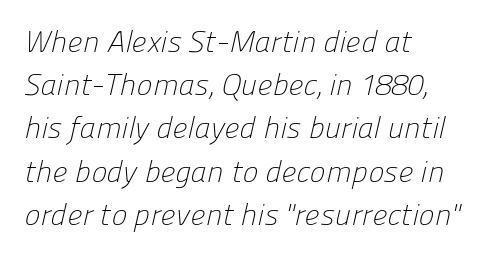
Descender tails drop into unmarked territory. Observe the ordinary spacing: letters are neighbours, not strangers. The space between consecutive lines is moderate. The glyphs in this specimen are sans serif.
